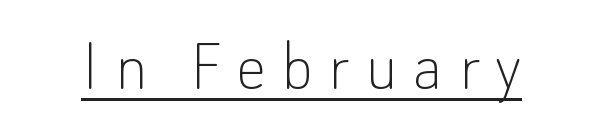
Q: Is the text bold? A: No.
Q: Is the text italic (slanted)? A: No, it is upright.
Q: Is the typeface a serif or a sans-serif typeface? A: Sans-serif.
Q: Is the text underlined? A: Yes.
Q: Is the spacing between letters normal or unusually wide? A: Unusually wide.
Q: Width (condensed, normal, or wide)? A: Normal.
Q: Stroke contrast? A: Low.
Q: x-height? A: Small.
Q: Monospaced? A: No.
